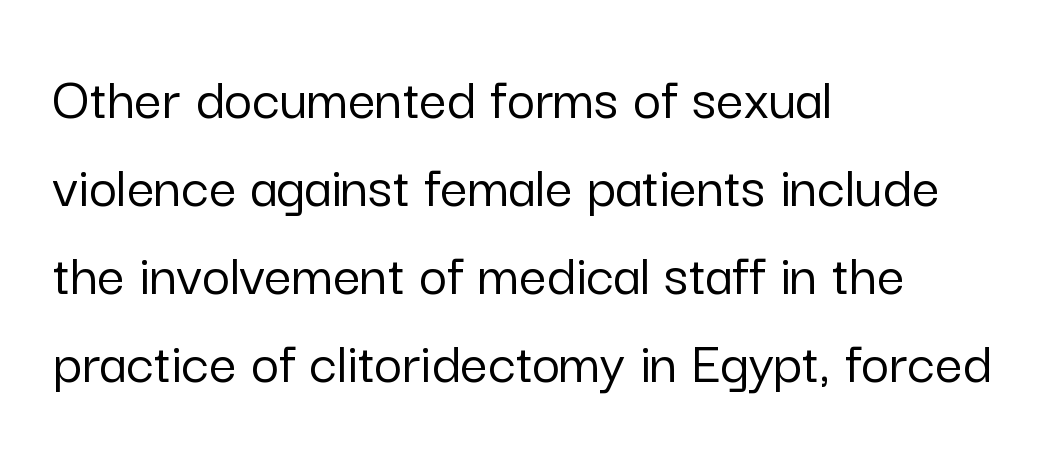
Q: Is the text italic (slanted)? A: No, it is upright.
Q: Is the typeface a serif or a sans-serif typeface? A: Sans-serif.
Q: Is the text underlined? A: No.
Q: How is the paragraph aligned? A: Left-aligned.
Q: Is the spacing between letters normal or unusually wide? A: Normal.
Q: Is the spacing between lines tight, normal or loose? A: Normal.
Q: Width (condensed, normal, or wide)? A: Normal.
Q: Stroke contrast? A: Low.
Q: x-height? A: Medium.
Q: Monospaced? A: No.
